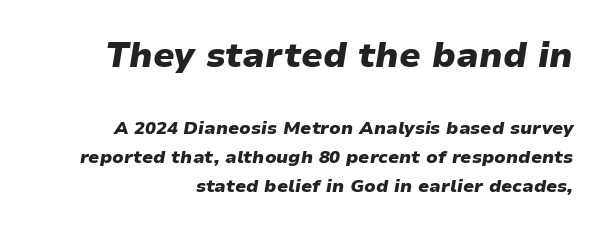
The image shows 35 px heavy type, italic (leaning right); set right-aligned, normal line spacing (1.61x), normal letter spacing, not underlined; the first (top) block is 1.94x larger; low stroke contrast and a medium x-height.
